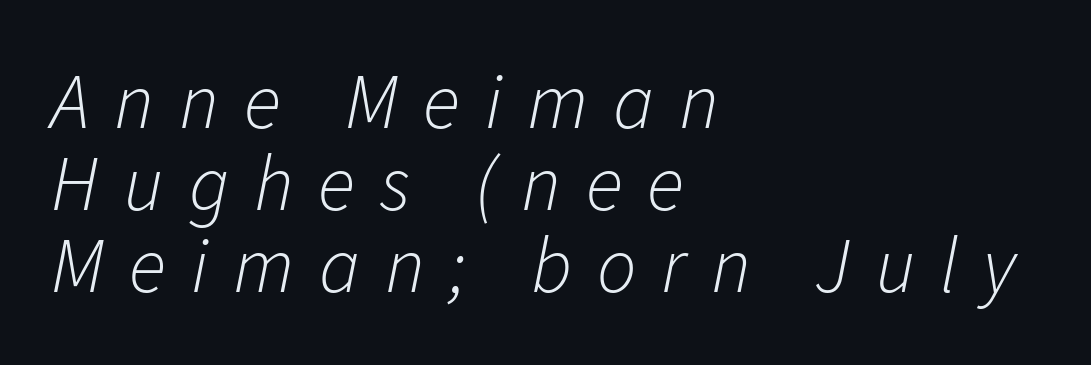
No word sits above an underline. Which margin do the lines hug? The left one — the right edge is uneven. Is the type slanted? Yes — the strokes lean at a clear angle. Whoever set this chose condensed vertical rhythm over breathing room.
